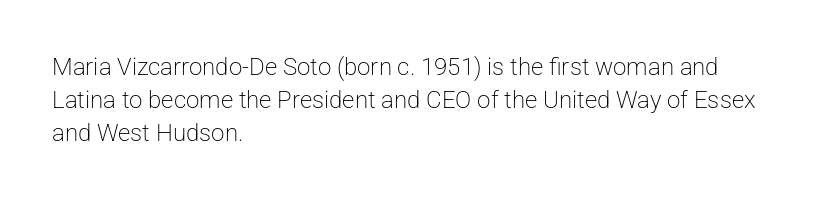
{"italic": "no", "bold": "no", "underline": "no", "align": "left", "line_spacing": "normal", "line_spacing_ratio": 1.38, "letter_spacing": "normal", "letter_spacing_em": 0.0, "glyph_px": 24}
